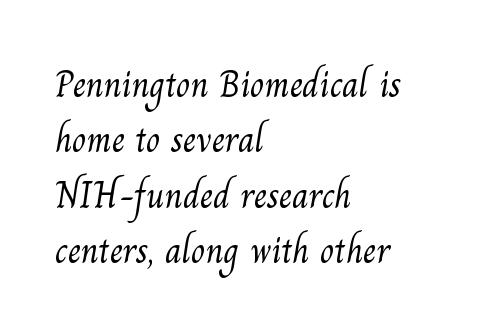
{"serif": "yes", "bold": "no", "weight": "light", "width": "normal", "stroke_contrast": "medium", "x_height": "small", "monospaced": "no", "underline": "no", "align": "left", "line_spacing": "normal", "line_spacing_ratio": 1.5, "letter_spacing": "normal", "letter_spacing_em": 0.0, "glyph_px": 37}
